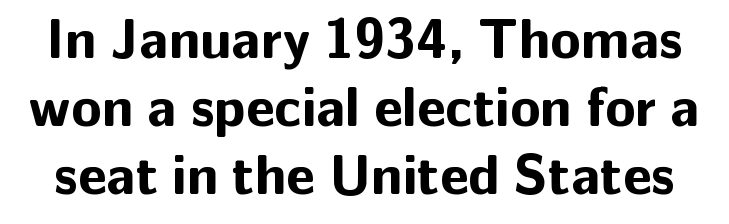
Q: Is the text bold? A: Yes.
Q: Is the text italic (slanted)? A: No, it is upright.
Q: Is the typeface a serif or a sans-serif typeface? A: Sans-serif.
Q: Is the text underlined? A: No.
Q: Is the spacing between letters normal or unusually wide? A: Normal.
Q: Width (condensed, normal, or wide)? A: Normal.
Q: Stroke contrast? A: Low.
Q: x-height? A: Medium.
Q: Monospaced? A: No.
